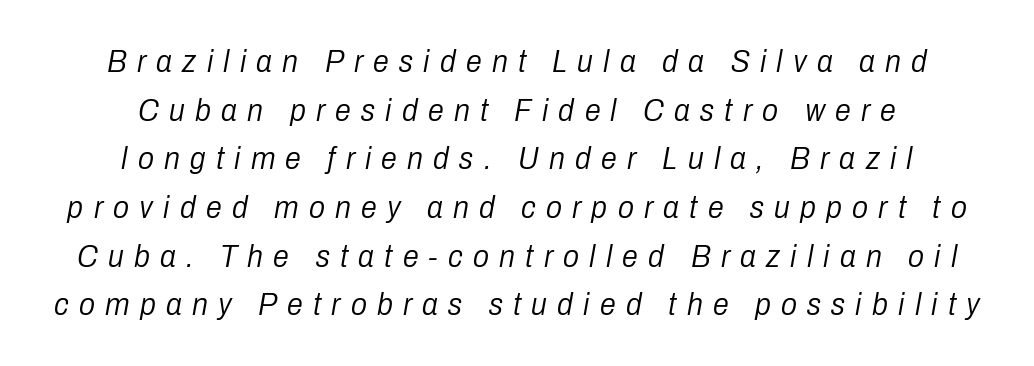
The image shows 32 px light, condensed type, italic (leaning right); set centered, normal line spacing (1.52x), unusually wide letter spacing (+0.32 em), not underlined; low stroke contrast and a medium x-height.
